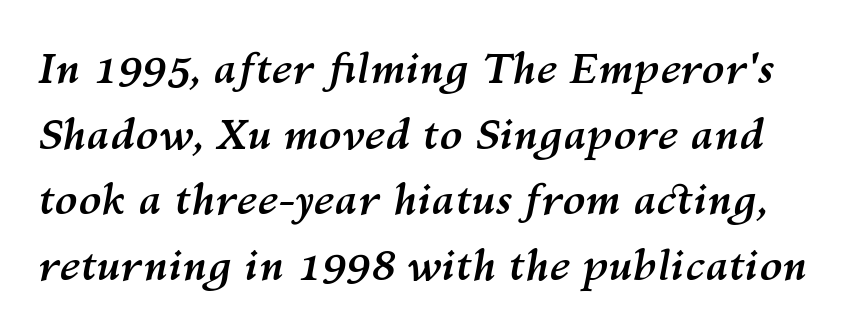
The image shows 42 px semibold type, italic (leaning right); set normal line spacing (1.56x), normal letter spacing, not underlined; medium stroke contrast and a medium x-height.
